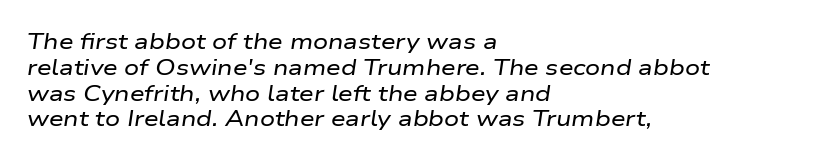
Q: Is the text italic (slanted)? A: Yes, it leans right by about 9 degrees.
Q: Is the text underlined? A: No.
Q: How is the paragraph aligned? A: Left-aligned.
Q: Is the spacing between letters normal or unusually wide? A: Normal.
